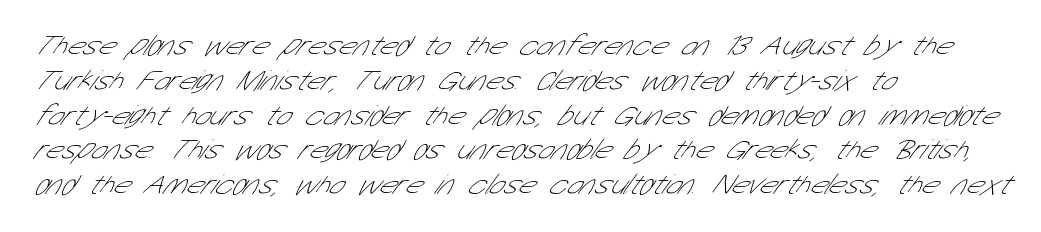
The image shows 29 px thin, condensed sans-serif type; set left-aligned, line spacing 1.2x, normal letter spacing, not underlined; low stroke contrast and a medium x-height.
